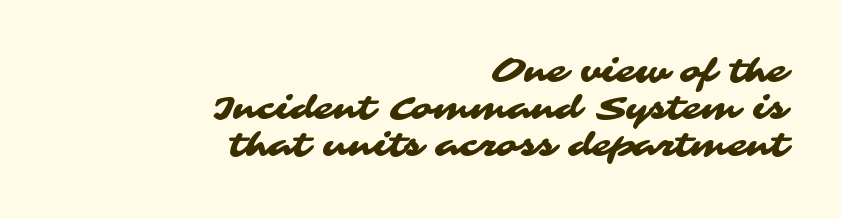
This rendering leaves character spacing at its baseline value. The rendering anchors every line to the right-hand side. The typeface chosen for these lines omits serifs. Interline gaps are noticeably narrow in this sample.
